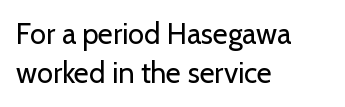
The image shows 29 px regular-weight sans-serif type, upright; set left-aligned, normal line spacing (1.33x), normal letter spacing, not underlined; low stroke contrast and a medium x-height.
